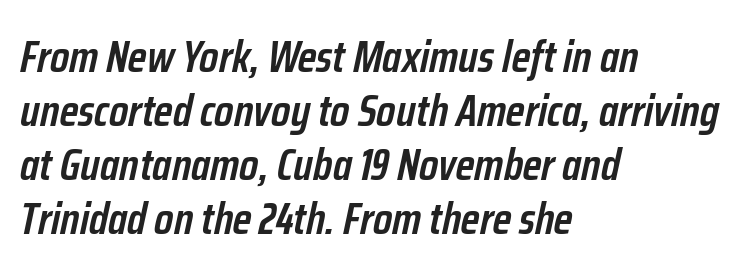
The glyphs are unaccompanied by any horizontal stroke below them. The type is set solid horizontally, with unmodified tracking. Each letter keeps its own natural width here, so spacing adapts to shape. A somewhat darkened texture: the type is semibold rather than bold. The letters are slanted; this is an italic face.
